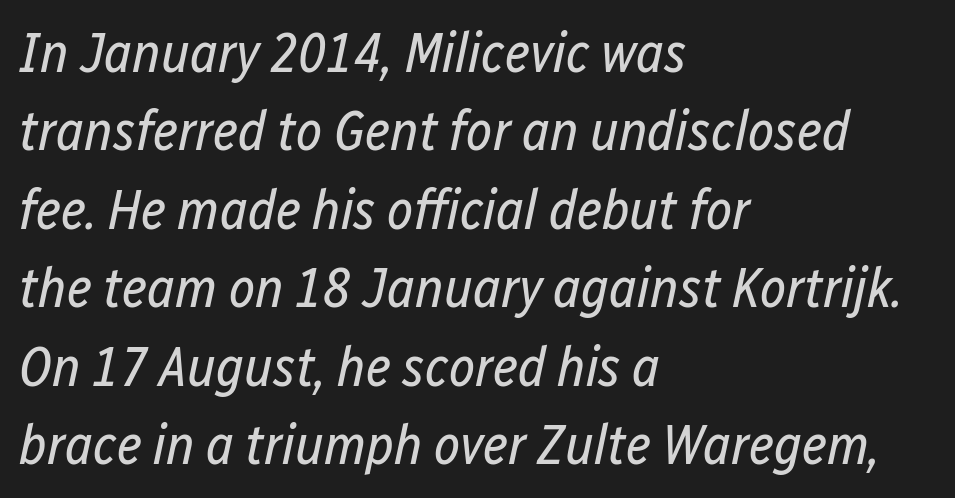
The image shows 56 px regular-weight, condensed type, italic (leaning right); set left-aligned, normal line spacing (1.4x), normal letter spacing, not underlined; low stroke contrast and a medium x-height.
